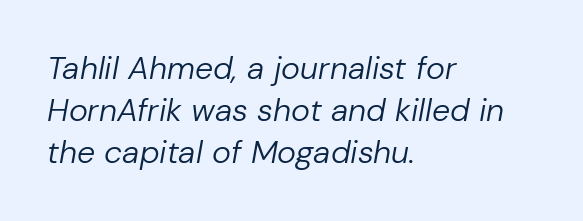
The image shows 32 px regular-weight type, italic (leaning right); set left-aligned, normal line spacing (1.32x), normal letter spacing, not underlined; low stroke contrast and a medium x-height.
